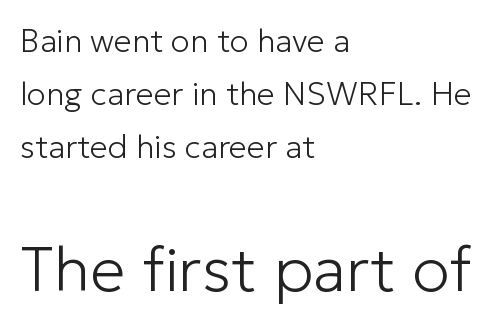
{"serif": "no", "italic": "no", "bold": "no", "weight": "light", "width": "normal", "stroke_contrast": "low", "x_height": "medium", "monospaced": "no", "underline": "no", "align": "left", "line_spacing": "normal", "line_spacing_ratio": 1.65, "letter_spacing": "normal", "letter_spacing_em": 0.0, "larger_block": "second", "size_ratio": 1.97, "glyph_px": 63}
